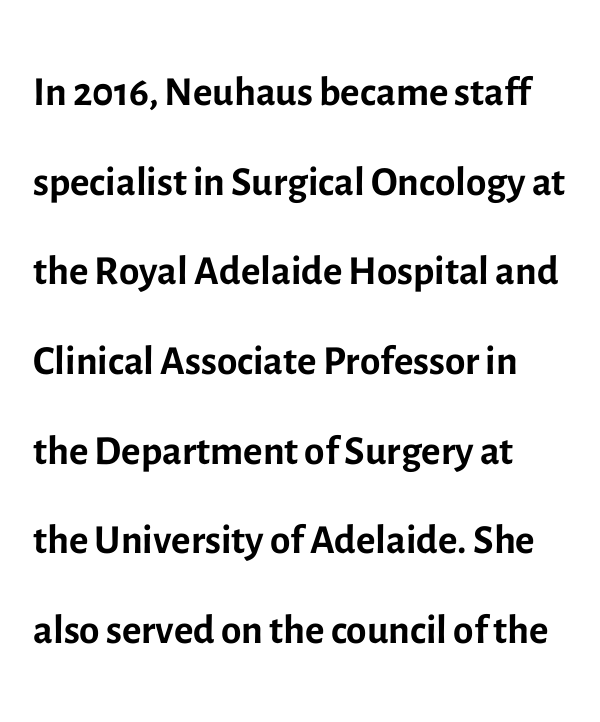
Q: Is the text bold? A: No.
Q: Is the text italic (slanted)? A: No, it is upright.
Q: Is the typeface a serif or a sans-serif typeface? A: Sans-serif.
Q: Is the text underlined? A: No.
Q: How is the paragraph aligned? A: Left-aligned.
Q: Is the spacing between letters normal or unusually wide? A: Normal.
Q: Is the spacing between lines tight, normal or loose? A: Normal.
Q: Width (condensed, normal, or wide)? A: Normal.
Q: x-height? A: Medium.
Q: Monospaced? A: No.
